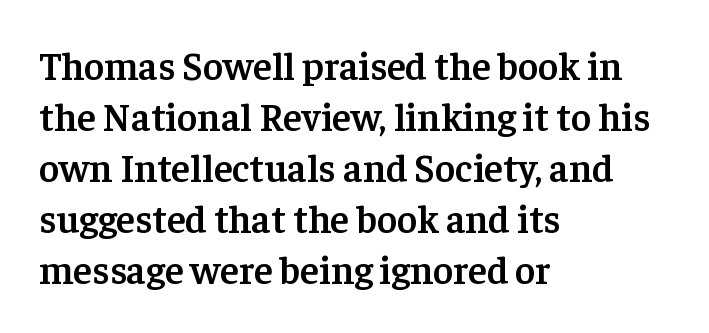
The image shows 39 px semibold serif type, upright; set left-aligned, normal line spacing (1.31x), normal letter spacing, not underlined; low stroke contrast and a medium x-height.
